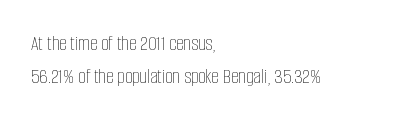
{"italic": "no", "bold": "no", "underline": "no", "align": "left", "line_spacing": "normal", "line_spacing_ratio": 1.57, "letter_spacing": "normal", "letter_spacing_em": 0.0, "glyph_px": 21}
